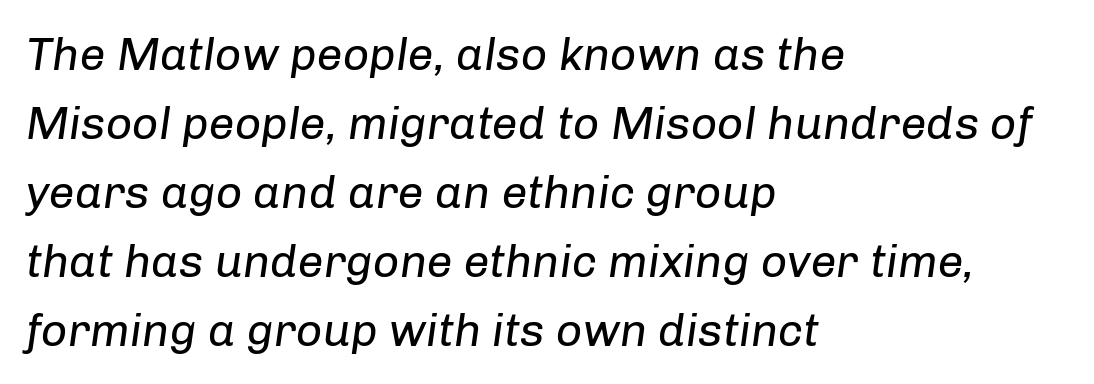
{"italic": "yes", "lean": "right", "slant_degrees": 8, "bold": "no", "weight": "regular", "width": "normal", "stroke_contrast": "low", "x_height": "medium", "monospaced": "no", "underline": "no", "align": "left", "line_spacing": "normal", "line_spacing_ratio": 1.5, "letter_spacing": "normal", "letter_spacing_em": 0.0, "glyph_px": 46}
